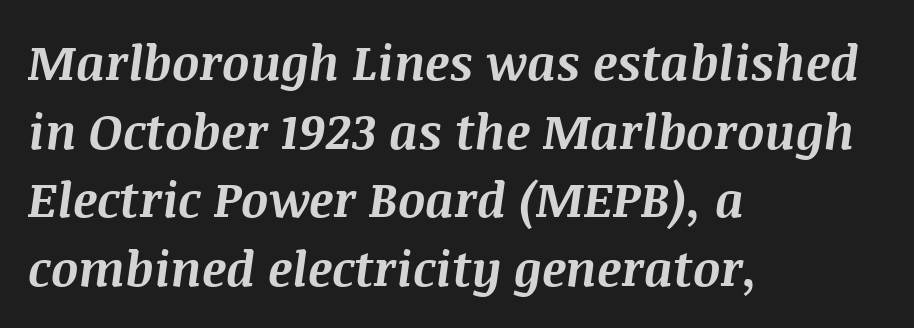
{"italic": "yes", "lean": "right", "slant_degrees": 8, "bold": "yes", "weight": "bold", "width": "normal", "stroke_contrast": "medium", "x_height": "large", "monospaced": "no", "underline": "no", "align": "left", "line_spacing": "normal", "line_spacing_ratio": 1.43, "letter_spacing": "normal", "letter_spacing_em": 0.0, "glyph_px": 48}
